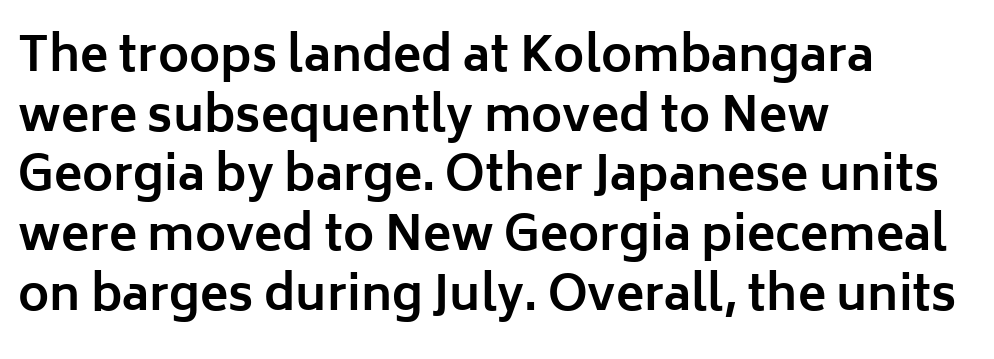
The image shows 47 px bold sans-serif type, upright; set left-aligned, normal line spacing (1.27x), normal letter spacing, not underlined; low stroke contrast and a medium x-height.
